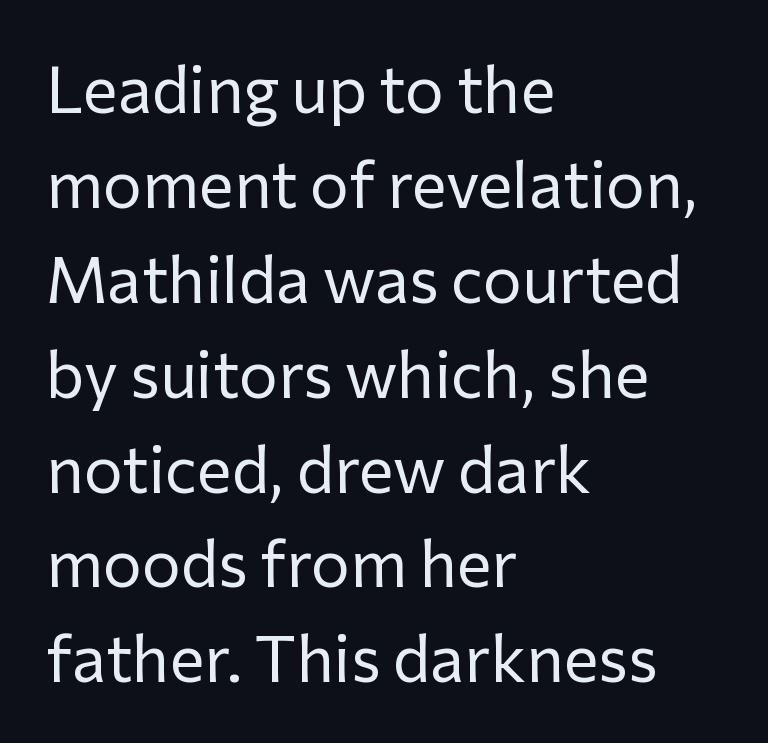
Observe the absence of serifs on each vertical stroke in this sample. The leading is moderate, giving the passage an even texture. Weight: not bold — regular or lighter. Rendered with straight, roman letterforms.
